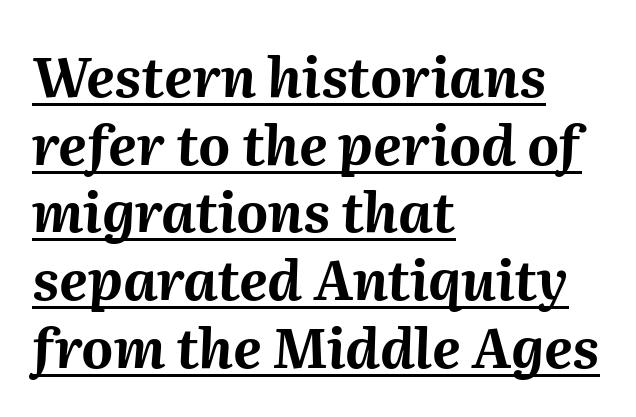
Q: Is the text bold? A: Yes.
Q: Is the text italic (slanted)? A: Yes, it leans right by about 2 degrees.
Q: Is the text underlined? A: Yes.
Q: How is the paragraph aligned? A: Left-aligned.
Q: Is the spacing between letters normal or unusually wide? A: Normal.
Q: Width (condensed, normal, or wide)? A: Normal.
Q: Stroke contrast? A: Medium.
Q: x-height? A: Medium.
Q: Monospaced? A: No.
